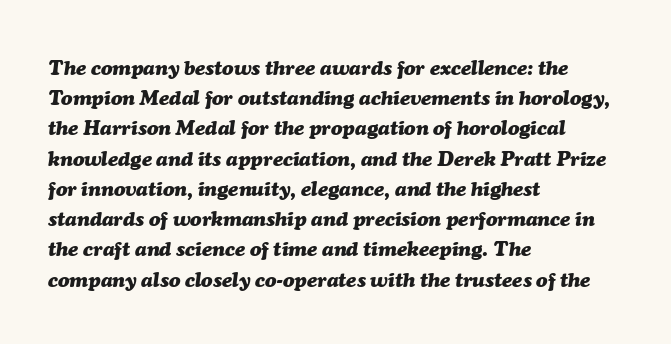
The image shows 21 px bold type, italic (leaning right); set left-aligned, normal line spacing (1.44x), normal letter spacing, not underlined.
